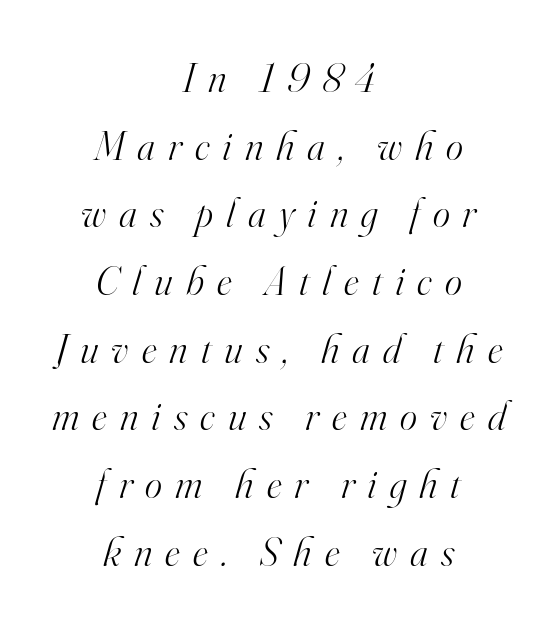
The image shows 41 px light serif type, italic (leaning right); set centered, normal line spacing (1.65x), unusually wide letter spacing (+0.32 em), not underlined; high stroke contrast and a small x-height.
